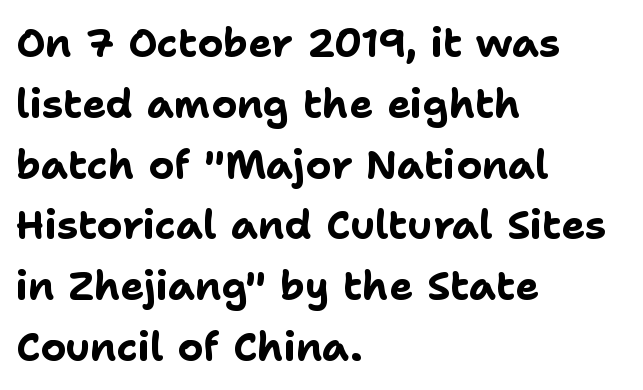
Check under the words: just untouched page. This sample uses a sans-serif face. Tracking value appears to be zero — textbook default spacing. A full-strength bold gives these letters their thick strokes. The axis of the letterforms is exactly vertical.
